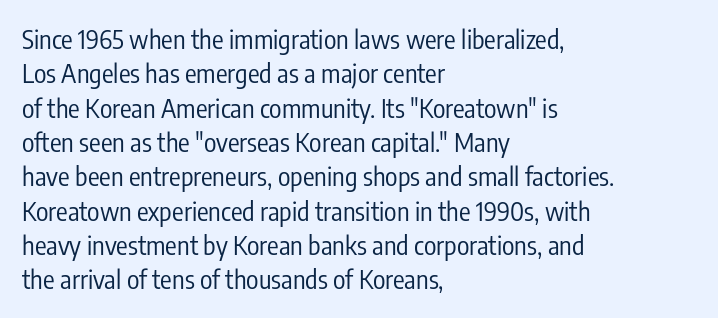
The image shows 26 px text type, upright; set left-aligned, normal line spacing (1.32x), normal letter spacing, not underlined.
